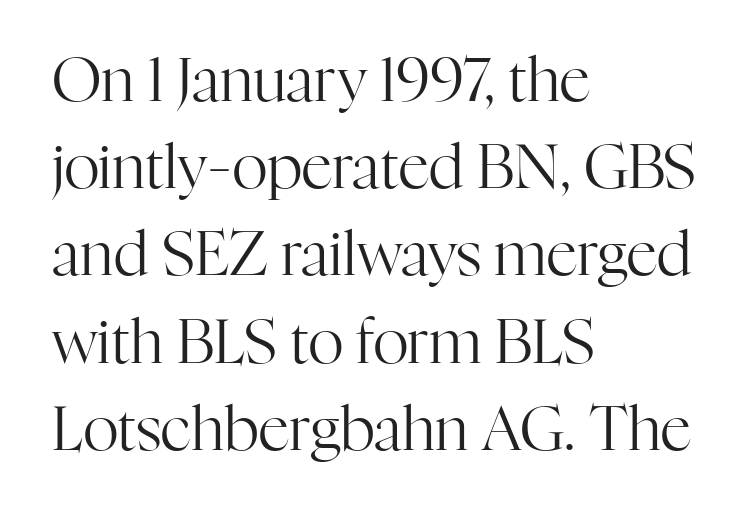
Q: Is the text bold? A: No.
Q: Is the text italic (slanted)? A: No, it is upright.
Q: Is the typeface a serif or a sans-serif typeface? A: Serif.
Q: Is the text underlined? A: No.
Q: How is the paragraph aligned? A: Left-aligned.
Q: Is the spacing between letters normal or unusually wide? A: Normal.
Q: Is the spacing between lines tight, normal or loose? A: Normal.
Q: Width (condensed, normal, or wide)? A: Normal.
Q: Stroke contrast? A: High.
Q: x-height? A: Medium.
Q: Monospaced? A: No.
